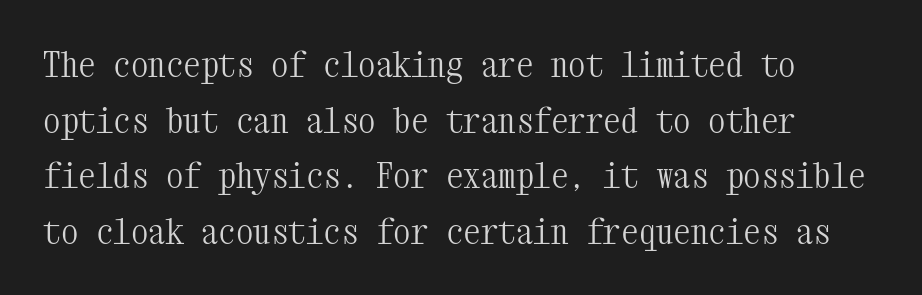
{"serif": "yes", "italic": "no", "bold": "no", "weight": "light", "width": "condensed", "stroke_contrast": "medium", "x_height": "medium", "monospaced": "yes", "underline": "no", "line_spacing": "normal", "line_spacing_ratio": 1.59, "letter_spacing": "normal", "letter_spacing_em": 0.0, "glyph_px": 35}
